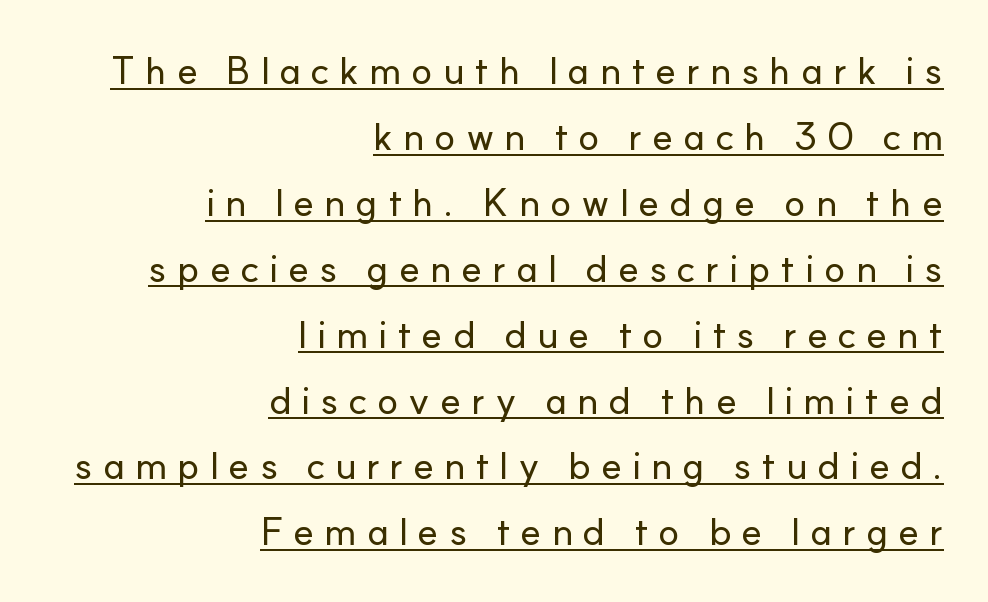
Q: Is the text italic (slanted)? A: No, it is upright.
Q: Is the typeface a serif or a sans-serif typeface? A: Sans-serif.
Q: Is the text underlined? A: Yes.
Q: How is the paragraph aligned? A: Right-aligned.
Q: Is the spacing between letters normal or unusually wide? A: Unusually wide.
Q: Is the spacing between lines tight, normal or loose? A: Normal.
Q: Width (condensed, normal, or wide)? A: Normal.
Q: Stroke contrast? A: Low.
Q: x-height? A: Small.
Q: Monospaced? A: No.
